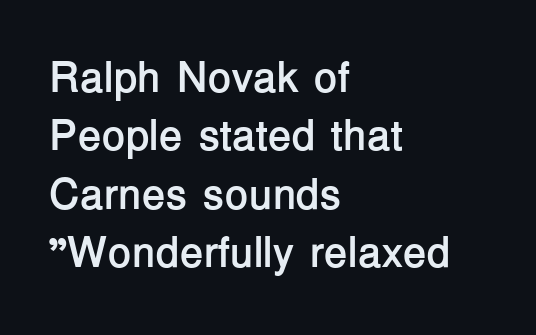
{"serif": "no", "italic": "no", "bold": "yes", "weight": "semibold", "width": "normal", "stroke_contrast": "low", "x_height": "medium", "monospaced": "no", "underline": "no", "align": "left", "line_spacing": "normal", "line_spacing_ratio": 1.36, "letter_spacing": "normal", "letter_spacing_em": 0.0, "glyph_px": 43}
